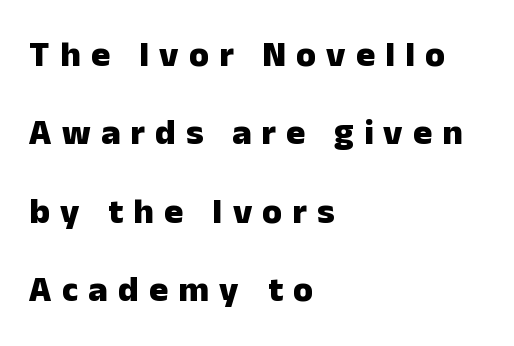
The letters advance in unequal steps, a hallmark of proportional type. The lines in this sample share a left origin and differ only in where they stop. Caption: expanded tracking, letters set apart. Airy leading. The lettering stays uniformly vertical, giving the passage a roman look.
